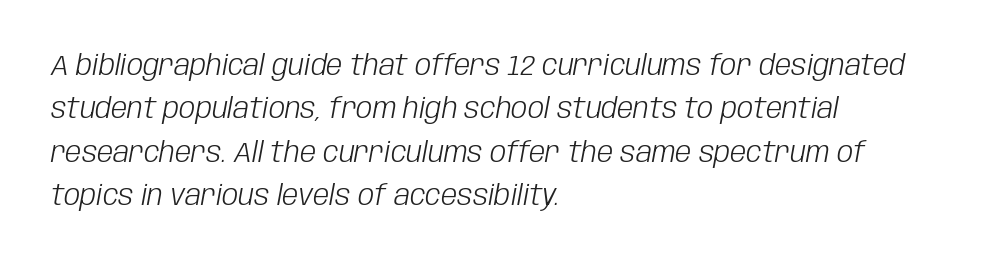
Q: Is the text bold? A: No.
Q: Is the text italic (slanted)? A: Yes, it leans right by about 10 degrees.
Q: Is the text underlined? A: No.
Q: How is the paragraph aligned? A: Left-aligned.
Q: Is the spacing between letters normal or unusually wide? A: Normal.
Q: Is the spacing between lines tight, normal or loose? A: Normal.
Q: Width (condensed, normal, or wide)? A: Condensed.
Q: Stroke contrast? A: Low.
Q: x-height? A: Large.
Q: Monospaced? A: No.
